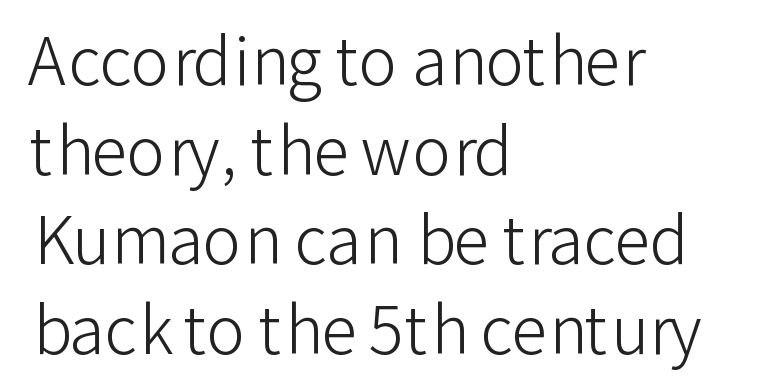
{"serif": "no", "italic": "no", "bold": "no", "weight": "light", "width": "normal", "stroke_contrast": "low", "x_height": "medium", "monospaced": "no", "underline": "no", "align": "left", "line_spacing": "normal", "line_spacing_ratio": 1.38, "letter_spacing": "normal", "letter_spacing_em": 0.0, "glyph_px": 65}
